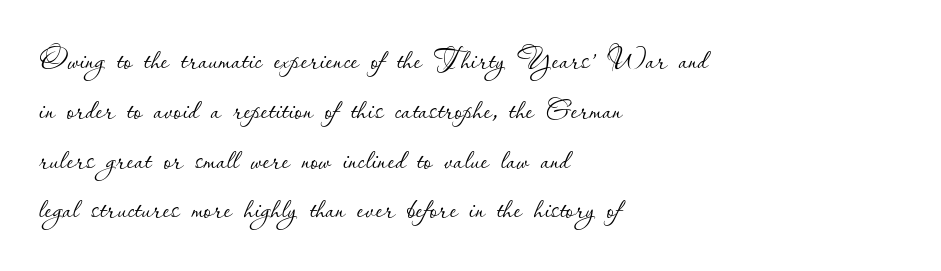
The image shows 38 px thin type; set left-aligned, normal line spacing (1.31x), normal letter spacing, not underlined; low stroke contrast and a small x-height.
